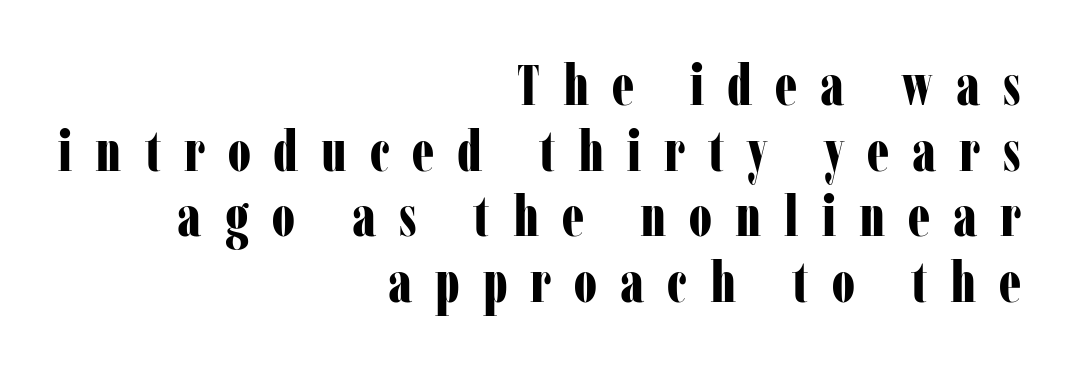
The face used here is rendered with a markedly widened letterfit. Is the block centered? No — it sits flush against the right margin. Varying glyph widths throughout — classic text-font behaviour. Observe the serifs anchoring each vertical stroke in this sample. Quick note: not italic, upright.
